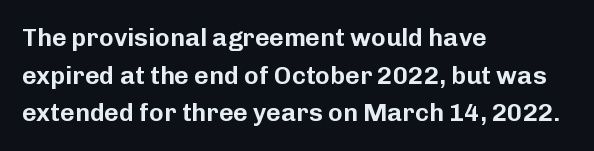
Descender tails drop into unmarked territory. If you drew a ruler down the left edge, every line would touch it. Nope, not italic — everything's standing straight. Successive baselines arrive at the customary interval. Tracking value appears to be zero — textbook default spacing.
